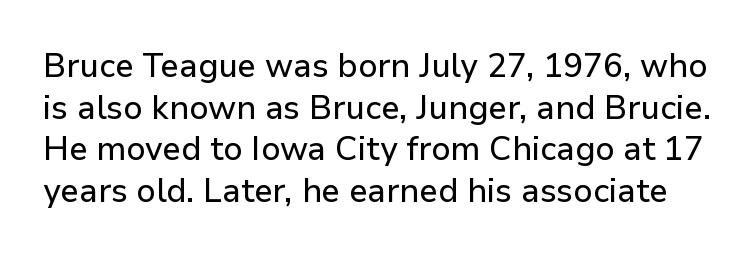
The image shows 33 px sans-serif type, upright; set normal line spacing (1.26x), normal letter spacing, not underlined; low stroke contrast and a medium x-height.
